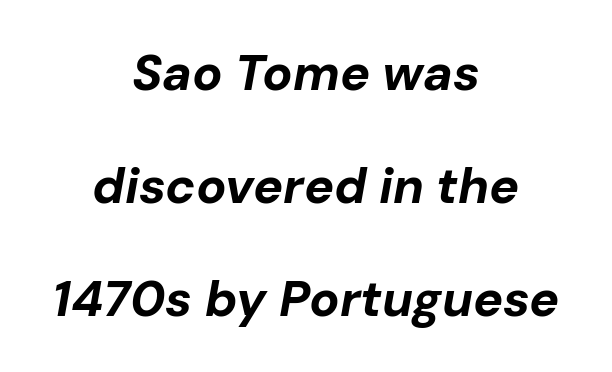
The image shows 50 px bold type, italic (leaning right); set centered, loose line spacing (2.26x), normal letter spacing, not underlined; low stroke contrast and a medium x-height.
